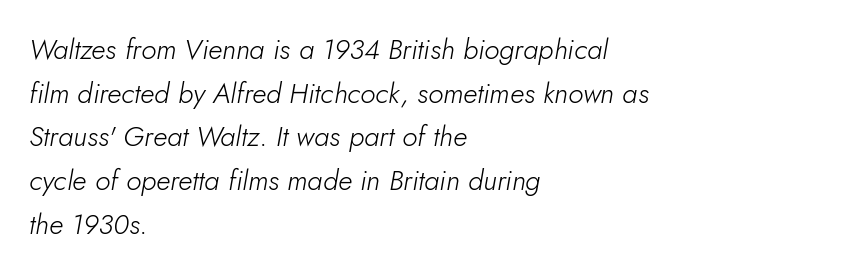
Plain, unruled lines of type. The passage shown is not bold in any degree. Normally led — the rows are evenly, conventionally spaced. How are the letters spaced? Ordinarily, with no added tracking.
